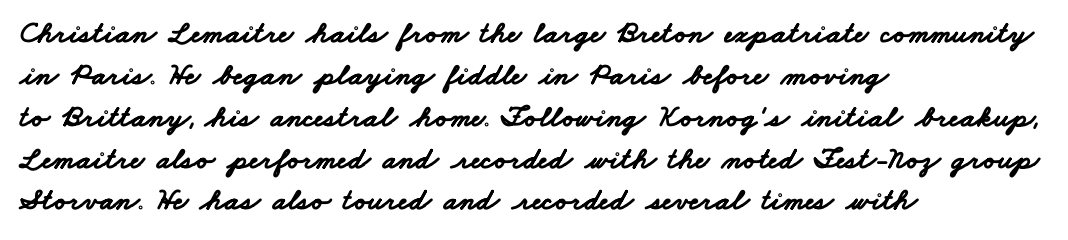
Varying glyph widths throughout — classic text-font behaviour. Honestly, there is no underline to notice here at all. The passage shown stacks its lines at a standard gap. This rendering uses left alignment, leaving the right contour irregular. This rendering leaves character spacing at its baseline value.
